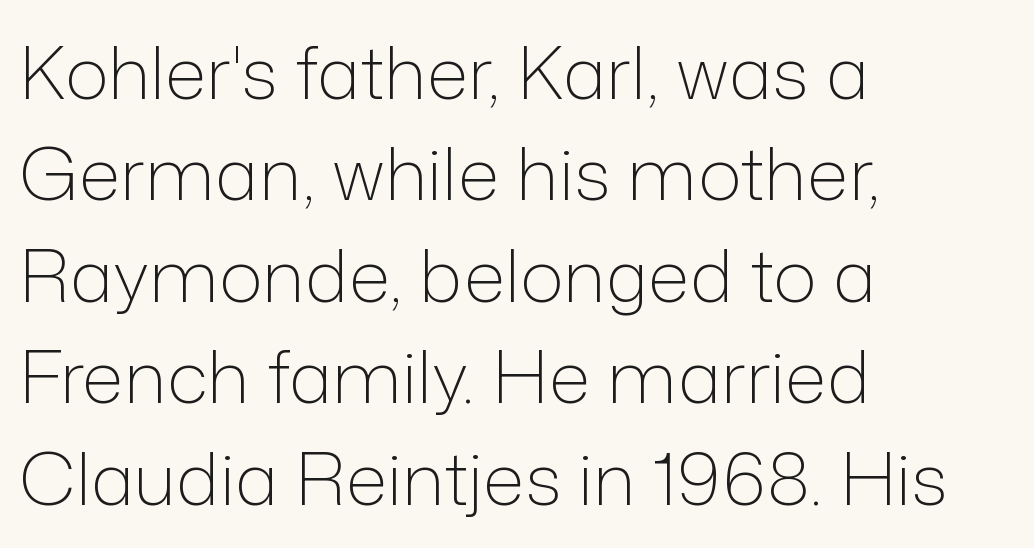
The image shows 73 px light sans-serif type, upright; set left-aligned, normal line spacing (1.39x), normal letter spacing, not underlined; low stroke contrast and a medium x-height.
